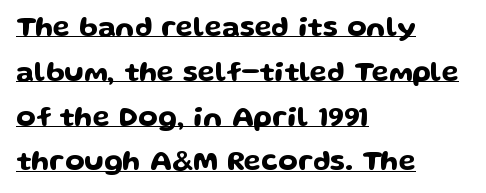
Q: Is the text italic (slanted)? A: No, it is upright.
Q: Is the typeface a serif or a sans-serif typeface? A: Sans-serif.
Q: Is the text underlined? A: Yes.
Q: How is the paragraph aligned? A: Left-aligned.
Q: Is the spacing between letters normal or unusually wide? A: Normal.
Q: Is the spacing between lines tight, normal or loose? A: Normal.
Q: Width (condensed, normal, or wide)? A: Wide.
Q: Stroke contrast? A: Low.
Q: x-height? A: Medium.
Q: Monospaced? A: No.
